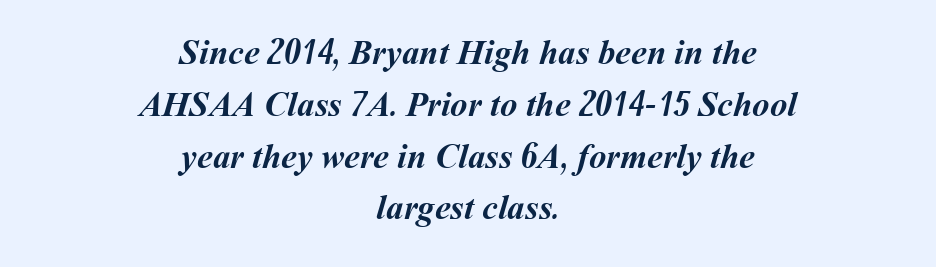
{"bold": "yes", "weight": "semibold", "width": "normal", "stroke_contrast": "medium", "x_height": "medium", "monospaced": "no", "underline": "no", "align": "center", "line_spacing": "normal", "line_spacing_ratio": 1.48, "letter_spacing": "normal", "letter_spacing_em": 0.0, "glyph_px": 35}
